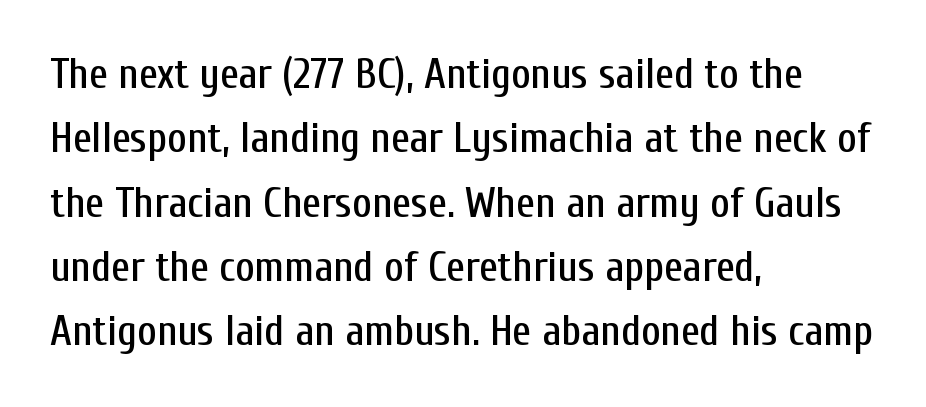
{"serif": "no", "italic": "no", "width": "condensed", "stroke_contrast": "low", "x_height": "medium", "monospaced": "no", "underline": "no", "align": "left", "line_spacing": "normal", "line_spacing_ratio": 1.53, "letter_spacing": "normal", "letter_spacing_em": 0.0, "glyph_px": 42}
